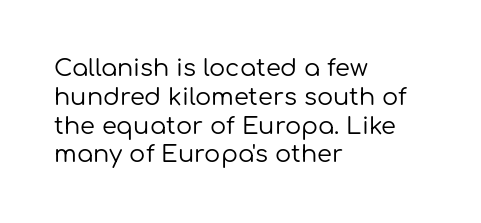
The image shows 24 px text type, upright; set left-aligned, line spacing 1.2x, normal letter spacing, not underlined.
